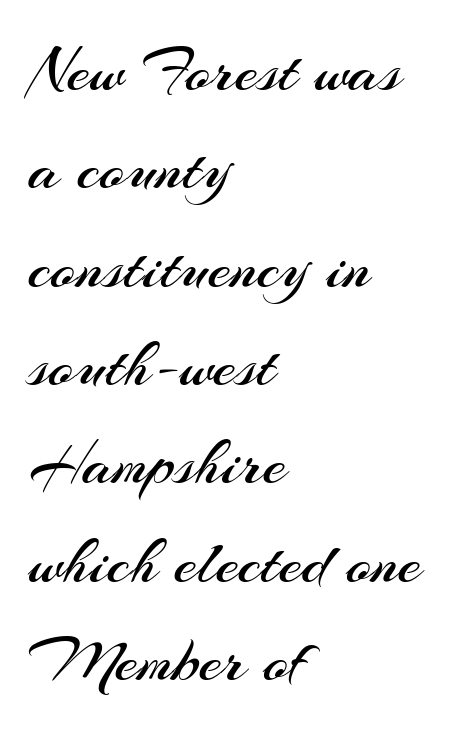
{"serif": "no", "bold": "no", "weight": "regular", "width": "normal", "stroke_contrast": "medium", "x_height": "small", "monospaced": "no", "underline": "no", "align": "left", "line_spacing": "normal", "line_spacing_ratio": 1.49, "letter_spacing": "normal", "letter_spacing_em": 0.0, "glyph_px": 66}
